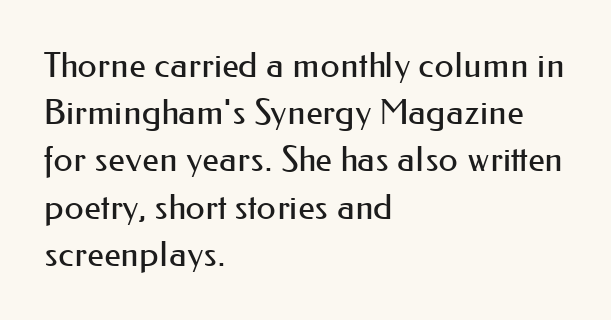
The image shows 35 px regular-weight sans-serif type, upright; set left-aligned, normal line spacing (1.35x), normal letter spacing, not underlined; medium stroke contrast and a small x-height.
